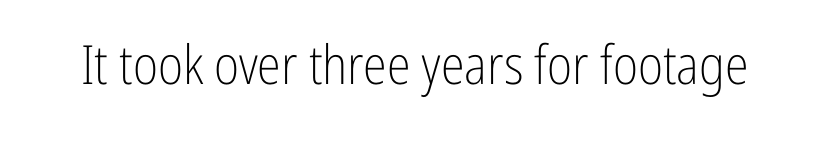
Q: Is the text bold? A: No.
Q: Is the text italic (slanted)? A: No, it is upright.
Q: Is the typeface a serif or a sans-serif typeface? A: Sans-serif.
Q: Is the text underlined? A: No.
Q: Is the spacing between letters normal or unusually wide? A: Normal.
Q: Width (condensed, normal, or wide)? A: Condensed.
Q: Stroke contrast? A: Low.
Q: x-height? A: Medium.
Q: Monospaced? A: No.
